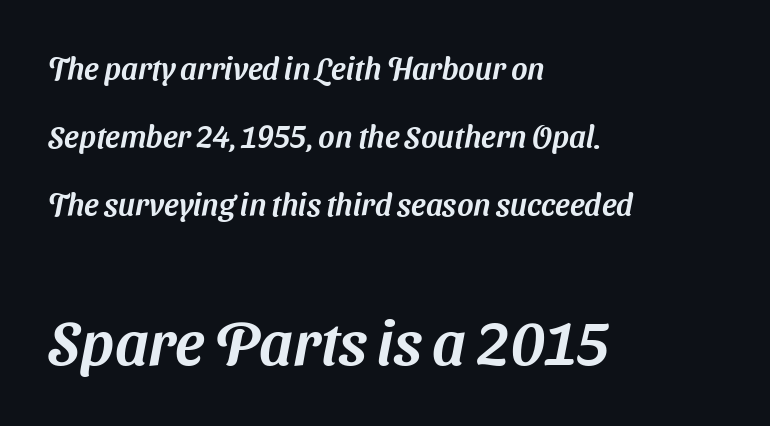
{"serif": "no", "width": "normal", "stroke_contrast": "medium", "x_height": "medium", "monospaced": "no", "underline": "no", "align": "left", "line_spacing": "loose", "line_spacing_ratio": 2.19, "letter_spacing": "normal", "letter_spacing_em": 0.0, "larger_block": "second", "size_ratio": 2.0, "glyph_px": 62}
